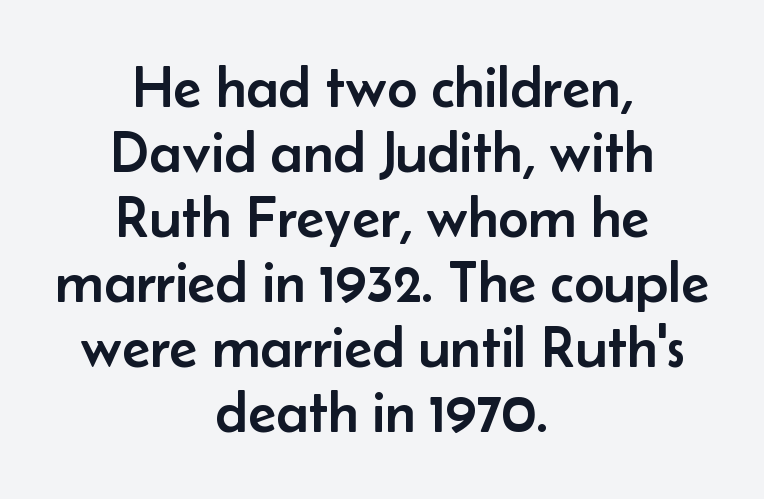
A roman cut, with each character standing at attention. This rendering leaves character spacing at its baseline value. A student would call this center alignment; a typographer would say set centered. The string is rendered with underlining switched off. Each letter keeps its own natural width here, so spacing adapts to shape. A typesetter would label this face a sans.
